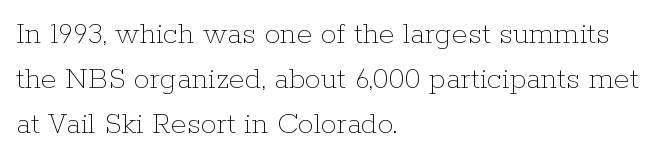
The image shows 32 px thin type, upright; set left-aligned, normal line spacing (1.4x), normal letter spacing, not underlined; low stroke contrast and a medium x-height.
